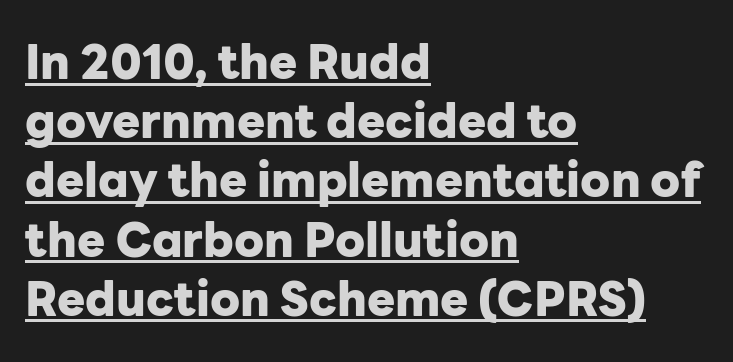
{"serif": "no", "italic": "no", "bold": "yes", "weight": "heavy", "width": "normal", "stroke_contrast": "low", "x_height": "medium", "monospaced": "no", "underline": "yes", "align": "left", "line_spacing": "normal", "line_spacing_ratio": 1.26, "letter_spacing": "normal", "letter_spacing_em": 0.0, "glyph_px": 47}
